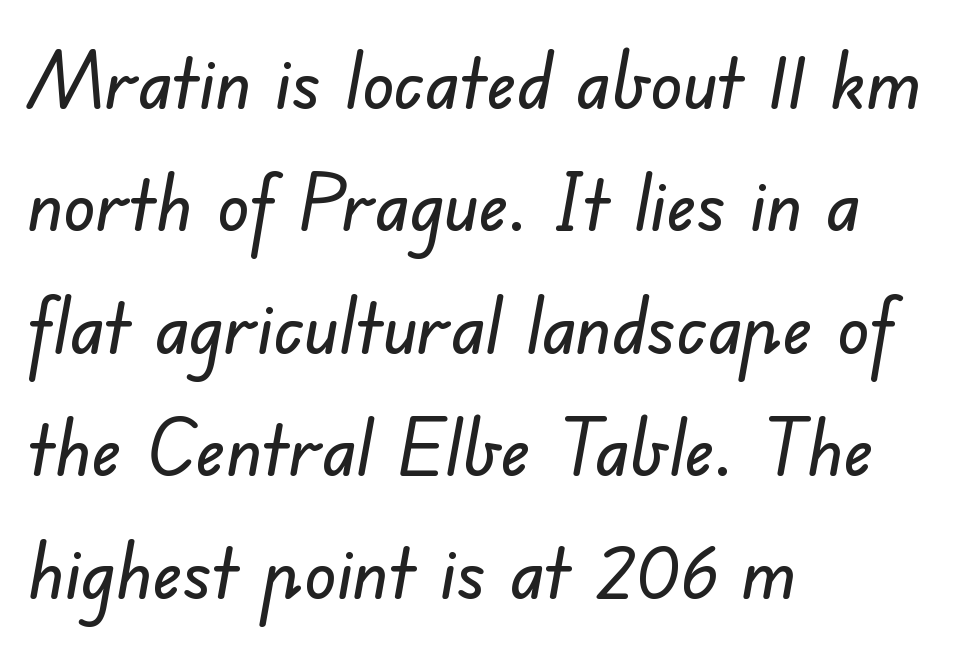
{"serif": "no", "width": "normal", "stroke_contrast": "low", "x_height": "small", "monospaced": "no", "underline": "no", "align": "left", "line_spacing": "normal", "line_spacing_ratio": 1.55, "letter_spacing": "normal", "letter_spacing_em": 0.0, "glyph_px": 79}
